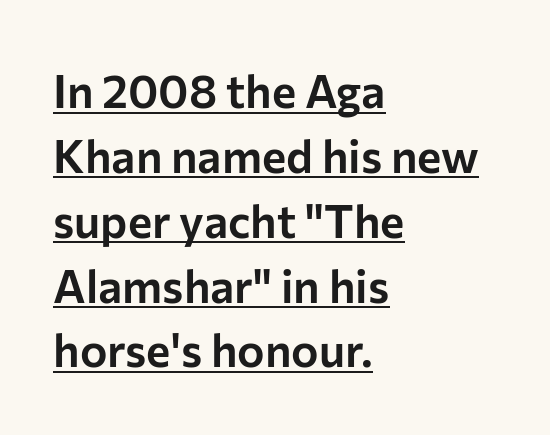
Q: Is the text italic (slanted)? A: No, it is upright.
Q: Is the typeface a serif or a sans-serif typeface? A: Sans-serif.
Q: Is the text underlined? A: Yes.
Q: How is the paragraph aligned? A: Left-aligned.
Q: Is the spacing between letters normal or unusually wide? A: Normal.
Q: Is the spacing between lines tight, normal or loose? A: Normal.
Q: Width (condensed, normal, or wide)? A: Normal.
Q: Stroke contrast? A: Low.
Q: x-height? A: Medium.
Q: Monospaced? A: No.
